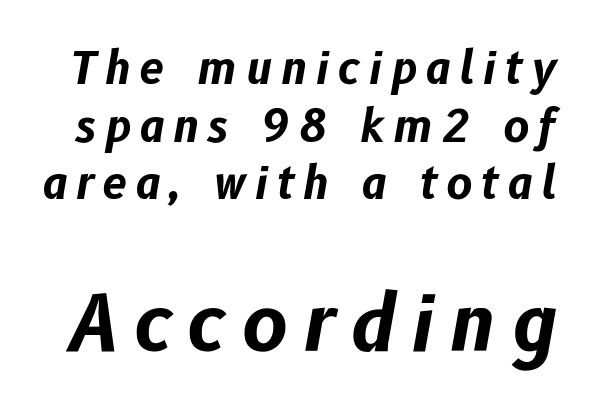
The face used here has a pronounced slope to its letters. Emphasis by weight is at full strength: bold. The emphasis by scale lands on block number two, below. Clear beneath every line of the passage. Varying glyph widths throughout — classic text-font behaviour.
